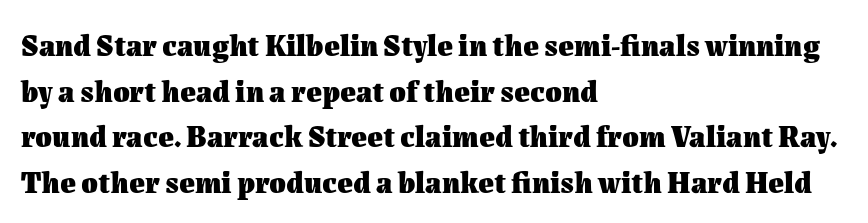
Q: Is the text bold? A: Yes.
Q: Is the text italic (slanted)? A: No, it is upright.
Q: Is the text underlined? A: No.
Q: How is the paragraph aligned? A: Left-aligned.
Q: Is the spacing between letters normal or unusually wide? A: Normal.
Q: Is the spacing between lines tight, normal or loose? A: Normal.
Q: Width (condensed, normal, or wide)? A: Normal.
Q: Stroke contrast? A: Medium.
Q: x-height? A: Medium.
Q: Monospaced? A: No.
